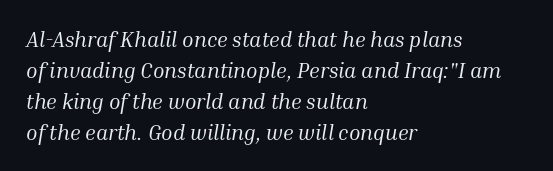
The image shows 21 px text type, italic (leaning right); set left-aligned, normal line spacing (1.47x), normal letter spacing, not underlined.
